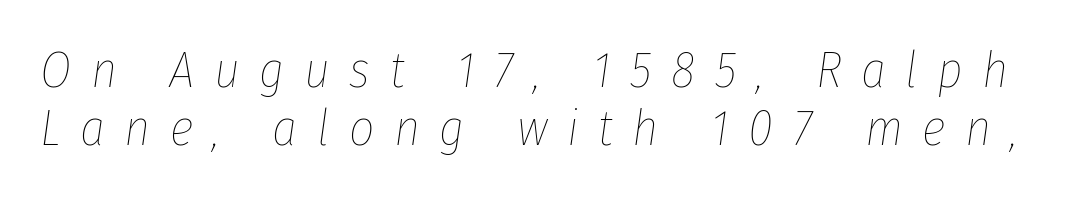
{"italic": "yes", "lean": "right", "slant_degrees": 8, "bold": "no", "weight": "thin", "width": "condensed", "stroke_contrast": "low", "x_height": "medium", "monospaced": "no", "underline": "no", "line_spacing_ratio": 1.16, "letter_spacing": "wide", "letter_spacing_em": 0.39, "glyph_px": 50}
